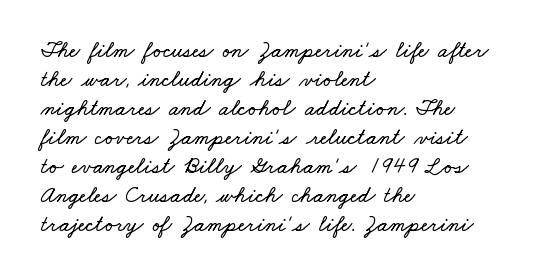
{"underline": "no", "align": "left", "line_spacing": "normal", "line_spacing_ratio": 1.26, "letter_spacing": "normal", "letter_spacing_em": 0.0, "glyph_px": 23}
